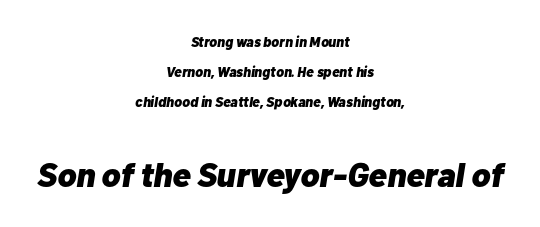
A typesetter would call this proportional, since set widths differ per character. The lines in this sample share a center point and differ in where they start and stop. The specimen reads as italic at a glance. A dark, heavy texture on the line: the type is bold. The type is set solid horizontally, with unmodified tracking.
